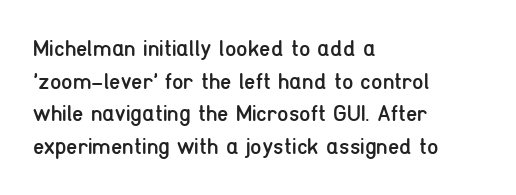
{"italic": "no", "bold": "no", "underline": "no", "align": "left", "line_spacing": "normal", "line_spacing_ratio": 1.42, "letter_spacing": "normal", "letter_spacing_em": 0.0, "glyph_px": 23}
